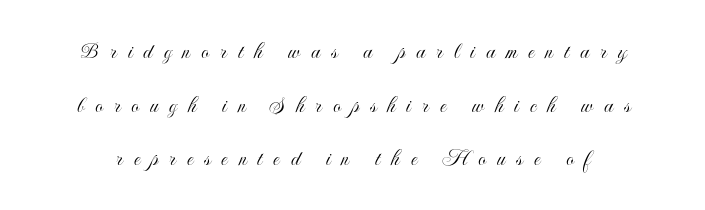
The image shows 24 px text type; set loose line spacing (2.23x), unusually wide letter spacing (+0.46 em), not underlined.
